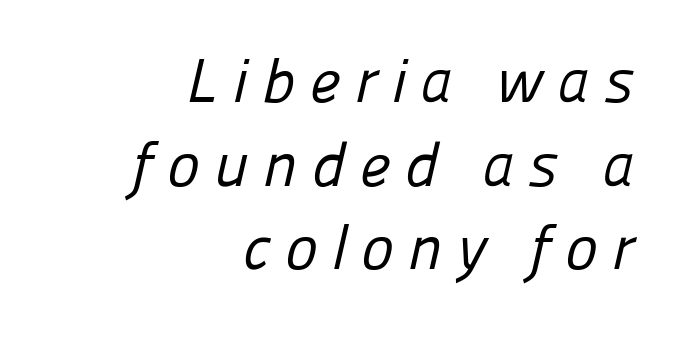
The image shows 62 px regular-weight sans-serif type; set right-aligned, normal line spacing (1.35x), unusually wide letter spacing (+0.23 em), not underlined; low stroke contrast and a medium x-height.
